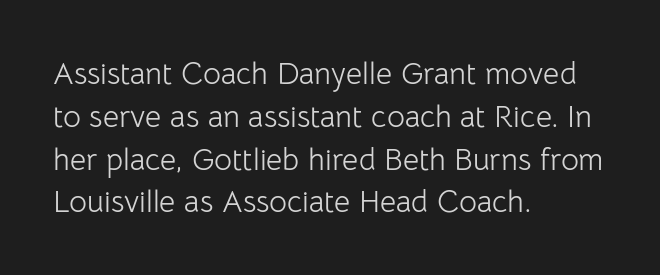
Compared with typical body copy, the letter spacing here is the same. These lines were composed using upright roman letters. Typographically, this falls in the sans-serif category. This sample has the flowing, uneven cadence of proportional lettering. These lines sit exactly where default settings would place them. No word sits above an underline.
